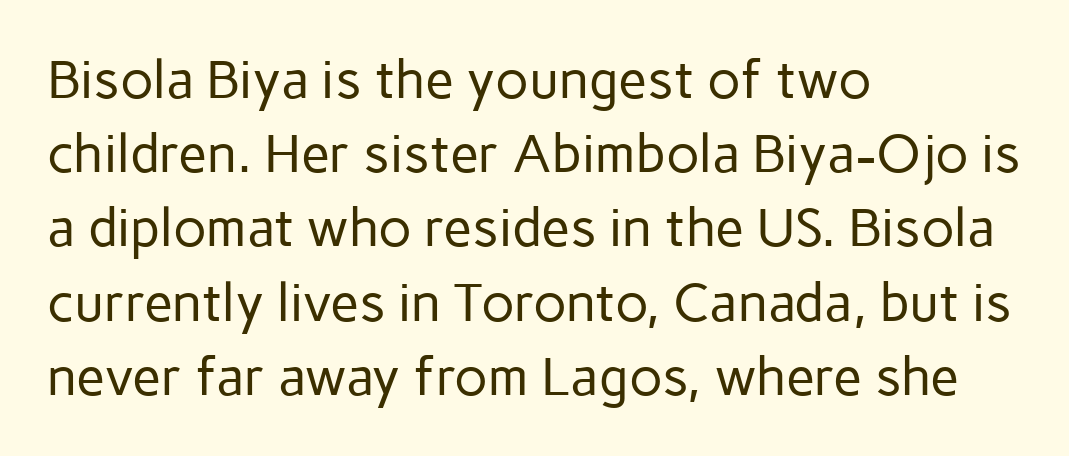
Is there any slant? The stems are plumb. Do the characters align in a grid? No, the font is proportional. Words appear dense and cohesive because spacing is normal. This rendering features lettering with no underline.
